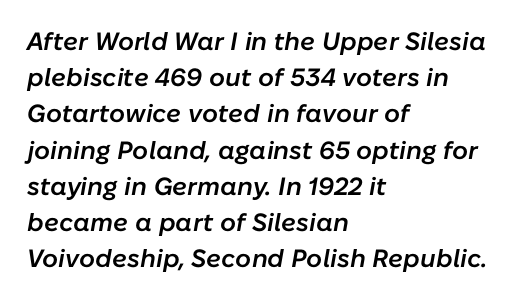
The image shows 25 px text type, italic (leaning right); set left-aligned, normal line spacing (1.45x), normal letter spacing, not underlined.
